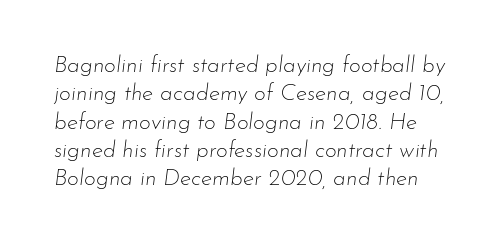
Honestly, the letter spacing is just normal — you wouldn't notice it. The characters are drawn with everyday or finer stroke widths. Compared with ordinary roman type, these characters are visibly tilted. The specimen omits any rule beneath the text block's lines.
